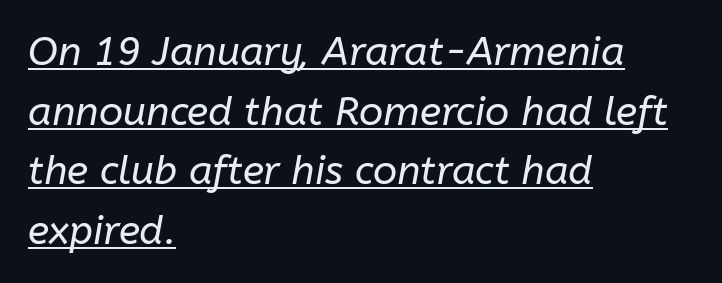
{"italic": "yes", "lean": "right", "slant_degrees": 10, "bold": "no", "weight": "regular", "width": "normal", "stroke_contrast": "low", "x_height": "medium", "monospaced": "no", "underline": "yes", "align": "left", "line_spacing": "normal", "line_spacing_ratio": 1.49, "letter_spacing": "normal", "letter_spacing_em": 0.0, "glyph_px": 40}
